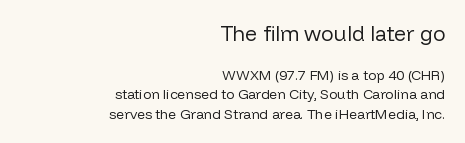
This is not heavy type; no bold has been used. Students, note that the glyphs here touch the page at normal intervals. Honestly, the row spacing looks completely unremarkable. The font's upright variant was chosen for this text. If you drew a ruler down the right edge, every line would touch it.
